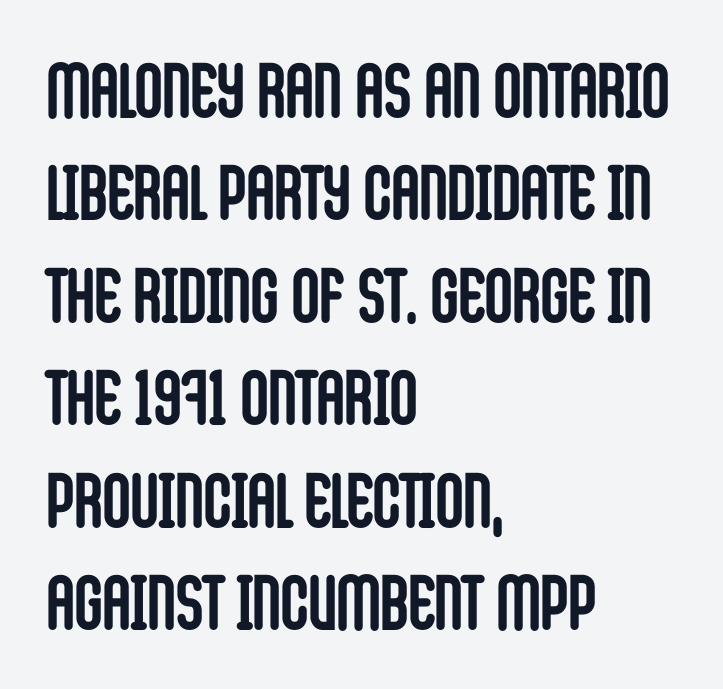
{"serif": "no", "italic": "no", "bold": "yes", "weight": "semibold", "width": "condensed", "stroke_contrast": "low", "x_height": "large", "monospaced": "no", "underline": "no", "align": "left", "line_spacing": "normal", "line_spacing_ratio": 1.33, "letter_spacing": "normal", "letter_spacing_em": 0.0, "glyph_px": 77}
